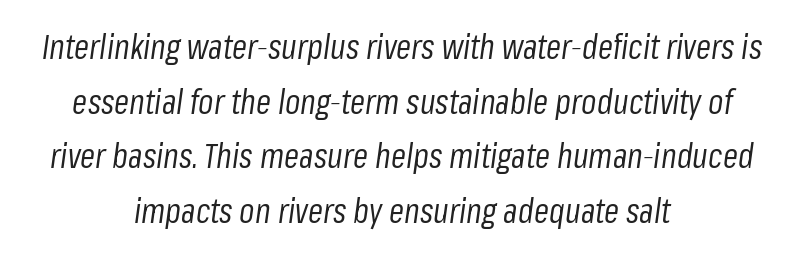
{"italic": "yes", "lean": "right", "slant_degrees": 8, "bold": "no", "weight": "regular", "width": "condensed", "stroke_contrast": "low", "x_height": "medium", "monospaced": "no", "underline": "no", "align": "center", "line_spacing": "normal", "line_spacing_ratio": 1.61, "letter_spacing": "normal", "letter_spacing_em": 0.0, "glyph_px": 34}
